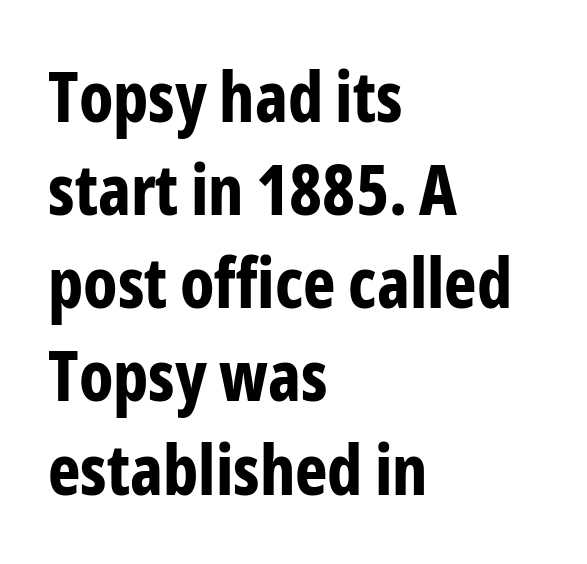
{"serif": "no", "italic": "no", "bold": "yes", "weight": "bold", "width": "condensed", "stroke_contrast": "low", "x_height": "medium", "monospaced": "no", "underline": "no", "align": "left", "line_spacing": "normal", "line_spacing_ratio": 1.35, "letter_spacing": "normal", "letter_spacing_em": 0.0, "glyph_px": 69}
